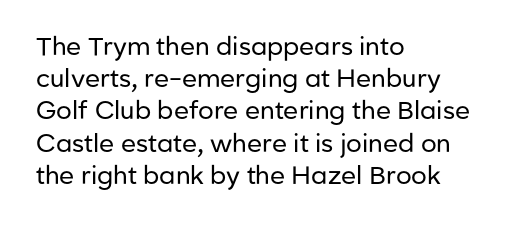
Q: Is the text bold? A: No.
Q: Is the text italic (slanted)? A: No, it is upright.
Q: Is the text underlined? A: No.
Q: How is the paragraph aligned? A: Left-aligned.
Q: Is the spacing between letters normal or unusually wide? A: Normal.
Q: Is the spacing between lines tight, normal or loose? A: Normal.
